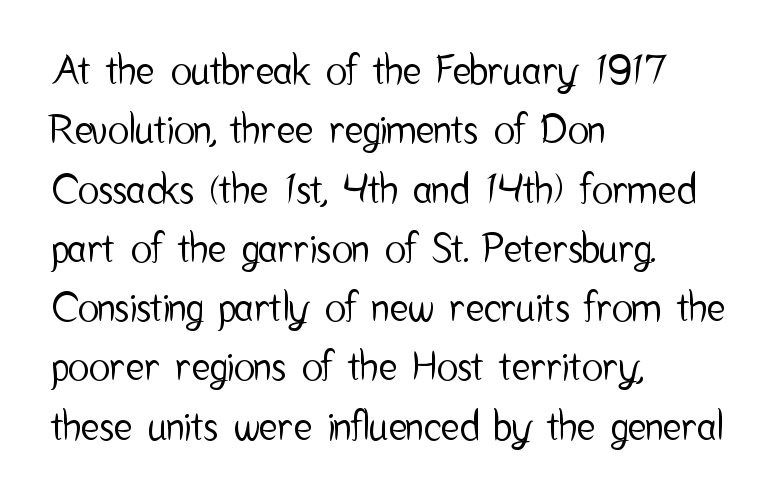
No italicization has been applied; the sample stays upright. The setting favours the left margin, as ordinary paragraphs usually do. Examine the stroke ends and you'll find no serifs. The specimen omits any rule beneath the text block's lines.
